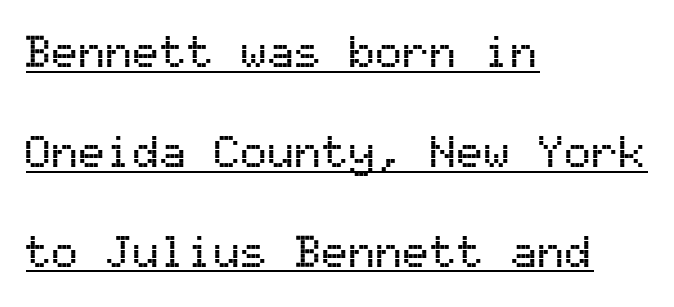
Notice how the stems are strictly vertical — no italics here. This is underlined copy, the kind a proofreader might mark for attention. Caption: standard tracking, unaltered. Does the type have serifs? No, each stem ends abruptly. Every character here occupies the same horizontal width, giving the sample a typewriter-like rhythm. Reading down the block, your eye returns to a fixed left position each line.
